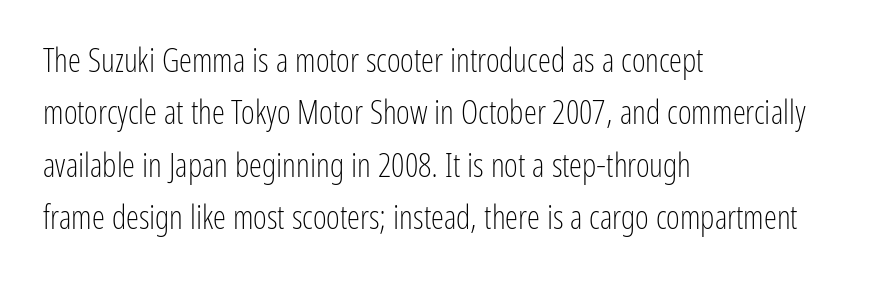
Q: Is the text bold? A: No.
Q: Is the text italic (slanted)? A: No, it is upright.
Q: Is the typeface a serif or a sans-serif typeface? A: Sans-serif.
Q: Is the text underlined? A: No.
Q: How is the paragraph aligned? A: Left-aligned.
Q: Is the spacing between letters normal or unusually wide? A: Normal.
Q: Is the spacing between lines tight, normal or loose? A: Normal.
Q: Width (condensed, normal, or wide)? A: Condensed.
Q: Stroke contrast? A: Low.
Q: x-height? A: Medium.
Q: Monospaced? A: No.
